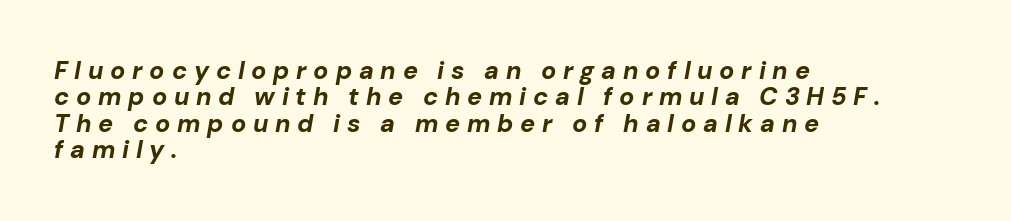
{"italic": "yes", "lean": "right", "slant_degrees": 10, "bold": "yes", "underline": "no", "align": "left", "line_spacing": "tight", "line_spacing_ratio": 1.06, "letter_spacing": "wide", "letter_spacing_em": 0.27, "glyph_px": 25}
